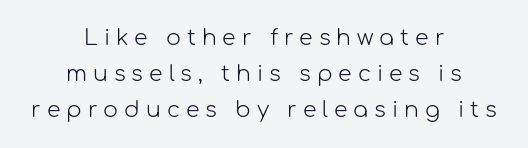
The image shows 22 px text type, upright; set centered, normal line spacing (1.63x), unusually wide letter spacing (+0.27 em), not underlined.
